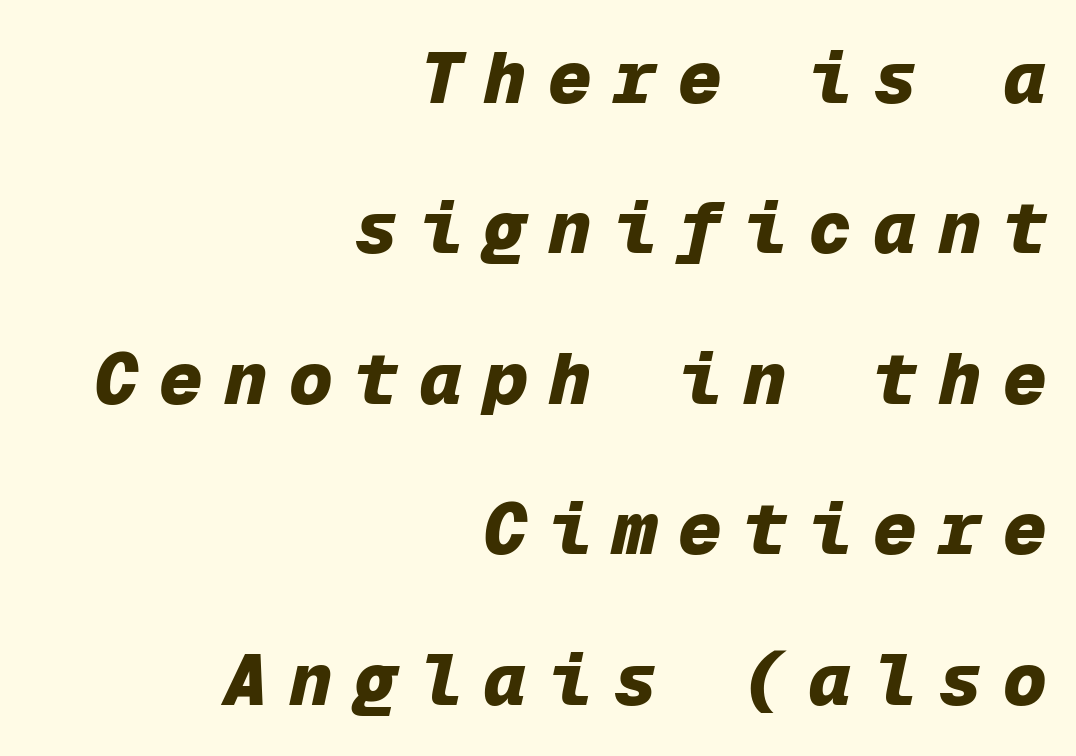
Interline gaps are noticeably wide in this sample. The letters march in equal steps, a hallmark of fixed-pitch type. Spacing between characters has been opened up far beyond the box default. This is heavy type, rendered in bold.
